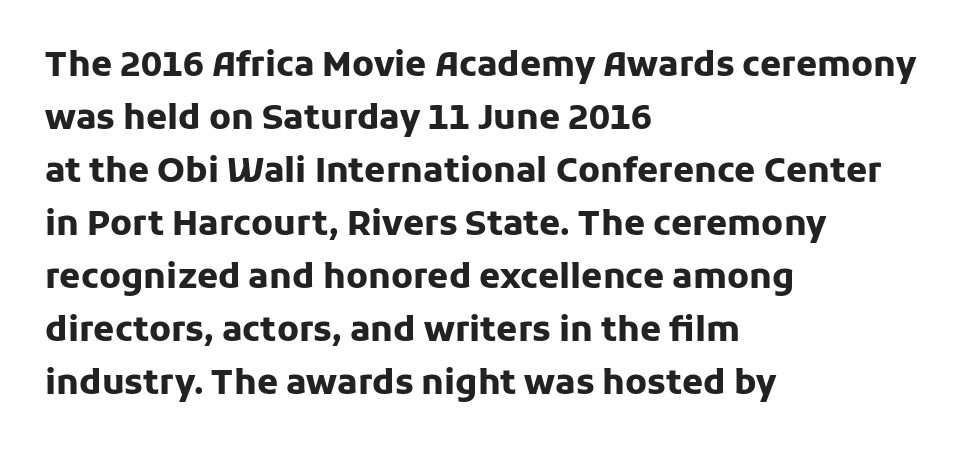
Q: Is the text bold? A: Yes.
Q: Is the text italic (slanted)? A: No, it is upright.
Q: Is the typeface a serif or a sans-serif typeface? A: Sans-serif.
Q: Is the text underlined? A: No.
Q: How is the paragraph aligned? A: Left-aligned.
Q: Is the spacing between letters normal or unusually wide? A: Normal.
Q: Is the spacing between lines tight, normal or loose? A: Normal.
Q: Width (condensed, normal, or wide)? A: Normal.
Q: Stroke contrast? A: Low.
Q: x-height? A: Medium.
Q: Monospaced? A: No.
